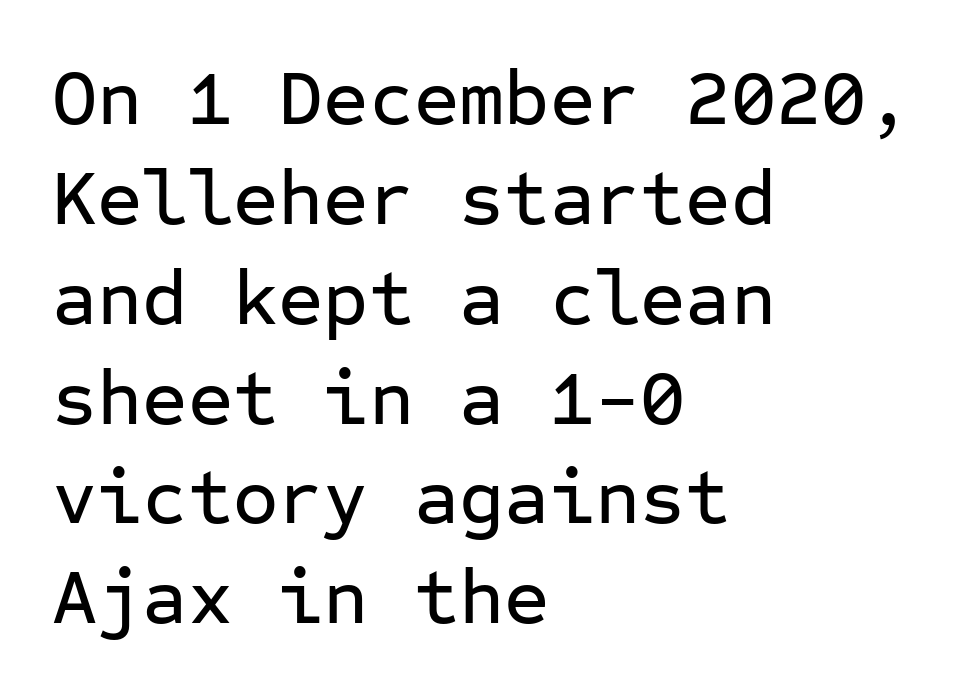
The image shows 78 px sans-serif type, upright, monospaced; set left-aligned, normal line spacing (1.28x), normal letter spacing, not underlined; low stroke contrast and a medium x-height.
